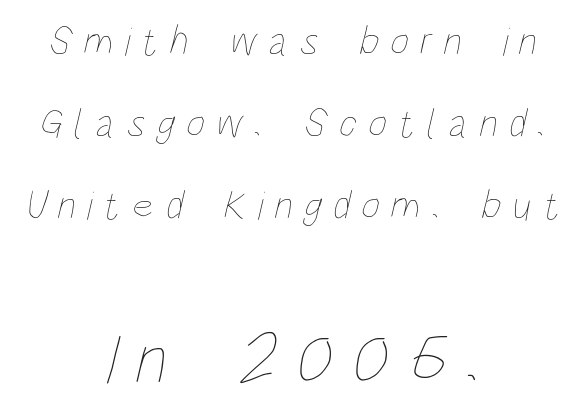
The image shows 71 px thin, condensed type; set centered, loose line spacing (2.0x), unusually wide letter spacing (+0.28 em), not underlined; the second (bottom) block is 1.73x larger; low stroke contrast and a large x-height.
